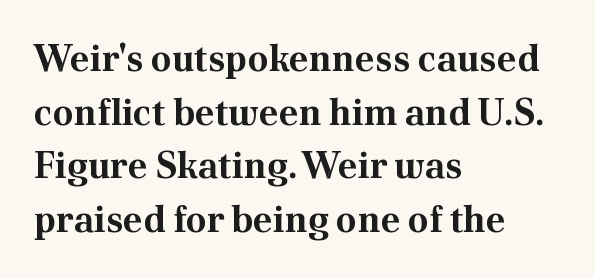
Italic? Not at all — the glyphs are vertical. Horizontal bands of white between lines are of average thickness. Anything drawn beneath the words? Only blank space. Is this a fixed-width face? No — the glyphs have proportional, varying widths. Regarding serifs, this sample has them.
